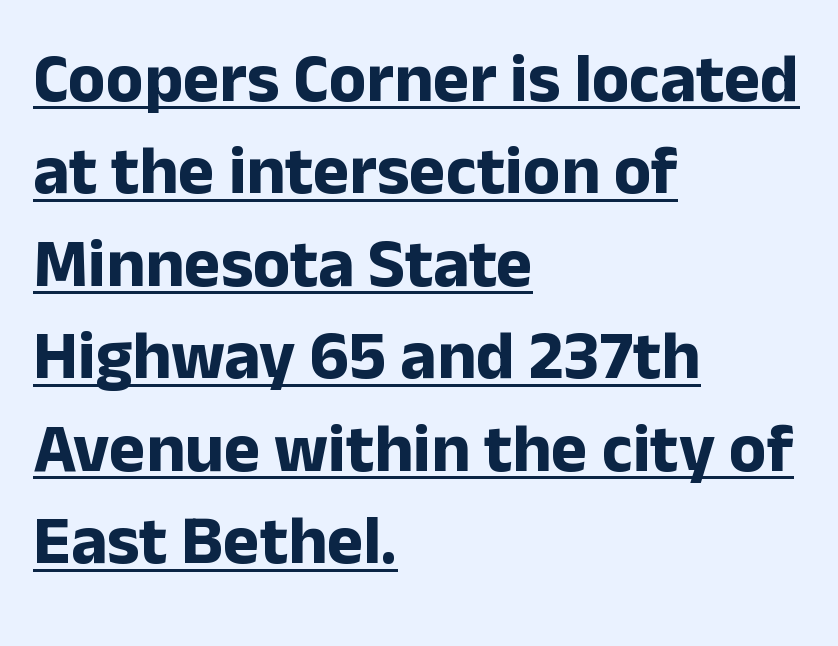
The image shows 69 px bold sans-serif type, upright; set left-aligned, normal line spacing (1.34x), normal letter spacing, underlined; low stroke contrast and a medium x-height.
